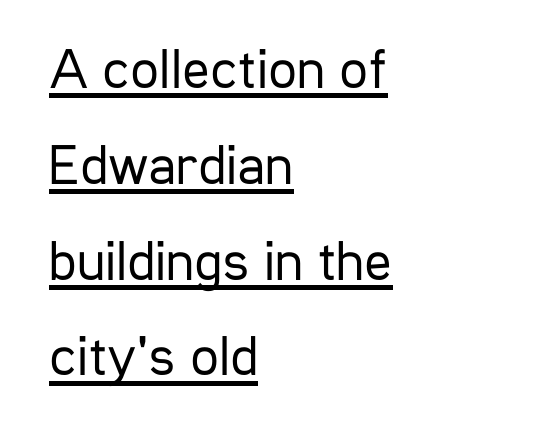
The image shows 57 px regular-weight, condensed sans-serif type, upright; set left-aligned, normal line spacing (1.68x), normal letter spacing, underlined; low stroke contrast and a medium x-height.
